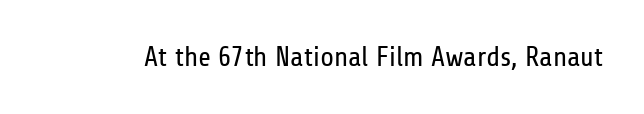
{"serif": "no", "italic": "no", "bold": "no", "weight": "regular", "width": "condensed", "stroke_contrast": "low", "x_height": "medium", "monospaced": "no", "underline": "no", "letter_spacing": "normal", "letter_spacing_em": 0.0, "glyph_px": 28}
